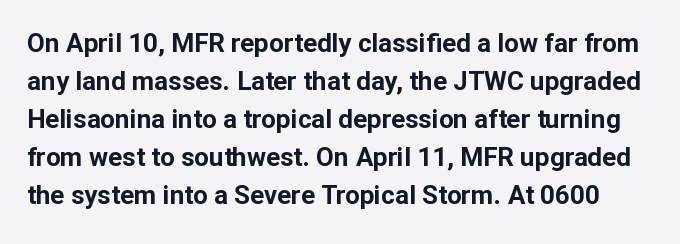
The image shows 26 px bold type, upright; set normal line spacing (1.46x), normal letter spacing, not underlined.
